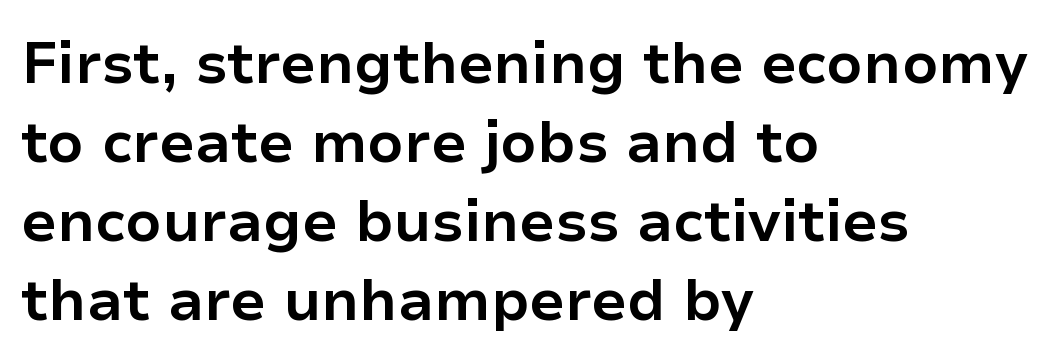
Q: Is the text bold? A: Yes.
Q: Is the text italic (slanted)? A: No, it is upright.
Q: Is the typeface a serif or a sans-serif typeface? A: Sans-serif.
Q: Is the text underlined? A: No.
Q: How is the paragraph aligned? A: Left-aligned.
Q: Is the spacing between letters normal or unusually wide? A: Normal.
Q: Is the spacing between lines tight, normal or loose? A: Normal.
Q: Width (condensed, normal, or wide)? A: Normal.
Q: Stroke contrast? A: Low.
Q: x-height? A: Medium.
Q: Monospaced? A: No.
